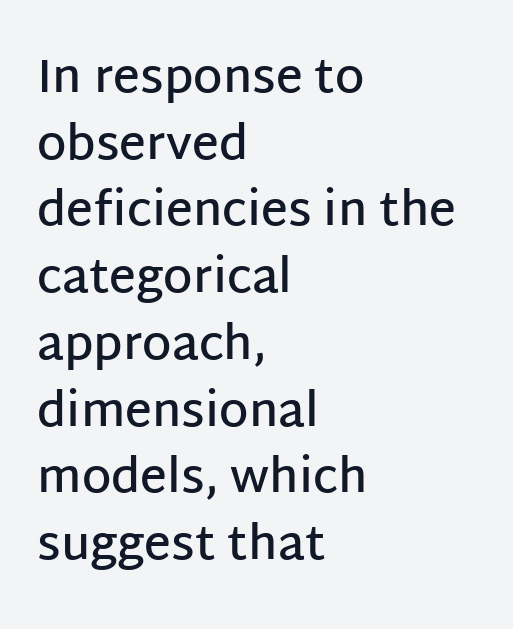
This is roman type, the default non-slanted kind. Bold? Not quite — semibold, heavier than regular but stopping short. Notice how the passage keeps a crisp vertical edge on the left only. Unlike a traditional serif, this face leaves its strokes unadorned. Words appear dense and cohesive because spacing is normal. Here the designer chose a conventional face with non-uniform glyph widths.
